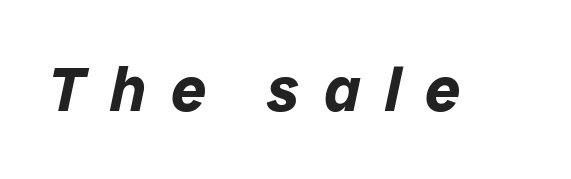
Would a proofreader flag this as italicized? Yes. A dark, heavy texture on the line: the type is bold. This rendering features lettering with no underline. Here the designer chose a conventional face with non-uniform glyph widths. A typesetter would call this heavily tracked-out type.
